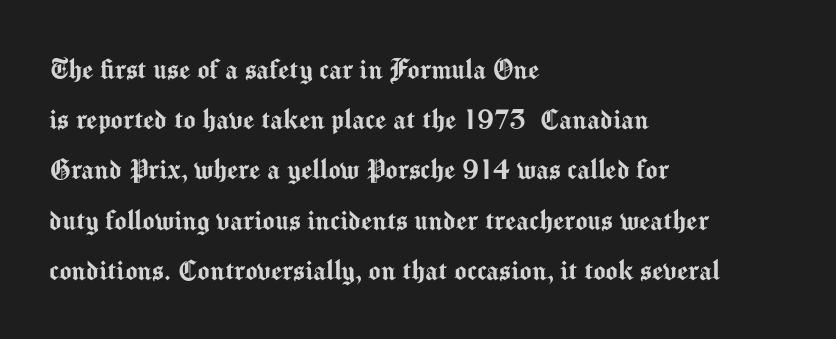
Q: Is the text italic (slanted)? A: No, it is upright.
Q: Is the typeface a serif or a sans-serif typeface? A: Sans-serif.
Q: Is the text underlined? A: No.
Q: How is the paragraph aligned? A: Left-aligned.
Q: Is the spacing between letters normal or unusually wide? A: Normal.
Q: Is the spacing between lines tight, normal or loose? A: Normal.
Q: Width (condensed, normal, or wide)? A: Normal.
Q: Stroke contrast? A: Medium.
Q: x-height? A: Medium.
Q: Monospaced? A: No.
